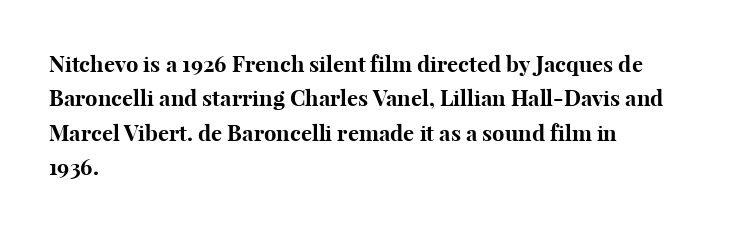
Q: Is the text bold? A: Yes.
Q: Is the text italic (slanted)? A: No, it is upright.
Q: Is the text underlined? A: No.
Q: How is the paragraph aligned? A: Left-aligned.
Q: Is the spacing between letters normal or unusually wide? A: Normal.
Q: Is the spacing between lines tight, normal or loose? A: Normal.
